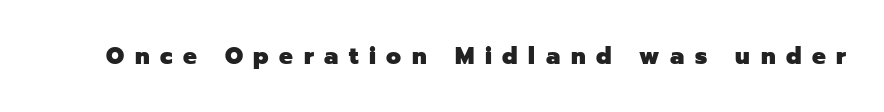
{"italic": "no", "bold": "yes", "underline": "no", "letter_spacing": "wide", "letter_spacing_em": 0.46, "glyph_px": 23}
